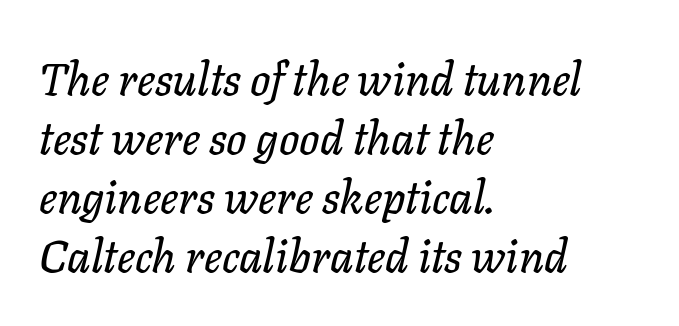
The image shows 45 px text type, italic (leaning right); set left-aligned, normal line spacing (1.31x), normal letter spacing, not underlined; low stroke contrast and a medium x-height.
